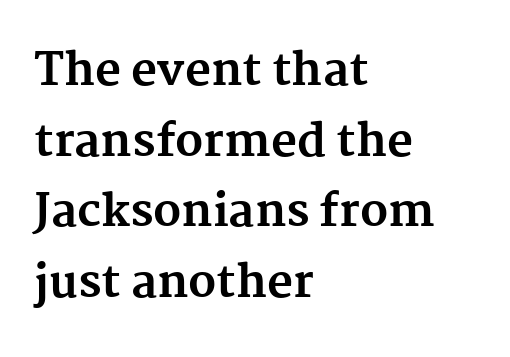
{"serif": "yes", "italic": "no", "bold": "yes", "weight": "bold", "width": "normal", "stroke_contrast": "medium", "x_height": "medium", "monospaced": "no", "underline": "no", "align": "left", "line_spacing": "normal", "line_spacing_ratio": 1.57, "letter_spacing": "normal", "letter_spacing_em": 0.0, "glyph_px": 45}
